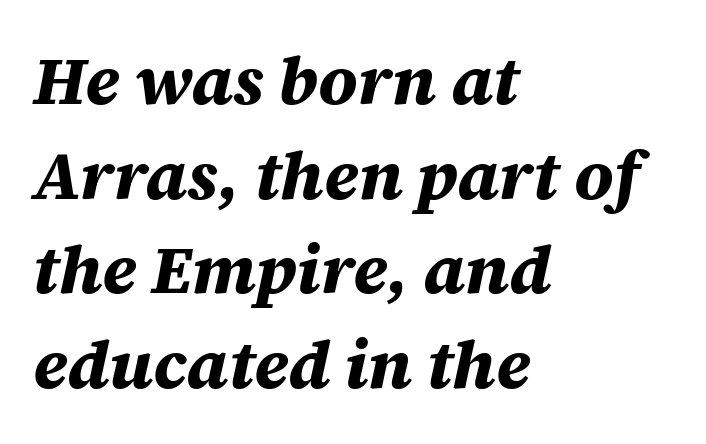
Q: Is the text bold? A: Yes.
Q: Is the text italic (slanted)? A: Yes, it leans right by about 12 degrees.
Q: Is the text underlined? A: No.
Q: How is the paragraph aligned? A: Left-aligned.
Q: Is the spacing between letters normal or unusually wide? A: Normal.
Q: Is the spacing between lines tight, normal or loose? A: Normal.
Q: Width (condensed, normal, or wide)? A: Normal.
Q: Stroke contrast? A: Medium.
Q: x-height? A: Large.
Q: Monospaced? A: No.
